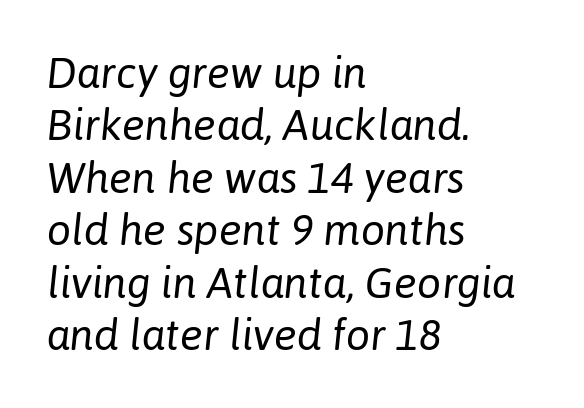
Spacing verdict: proportional, widths tailored to each character. Decoration check: the copy has no underline. The specimen reads as italic at a glance. These lines keep a tight, regular rhythm from letter to letter. Weight class: somewhere from thin through regular.
